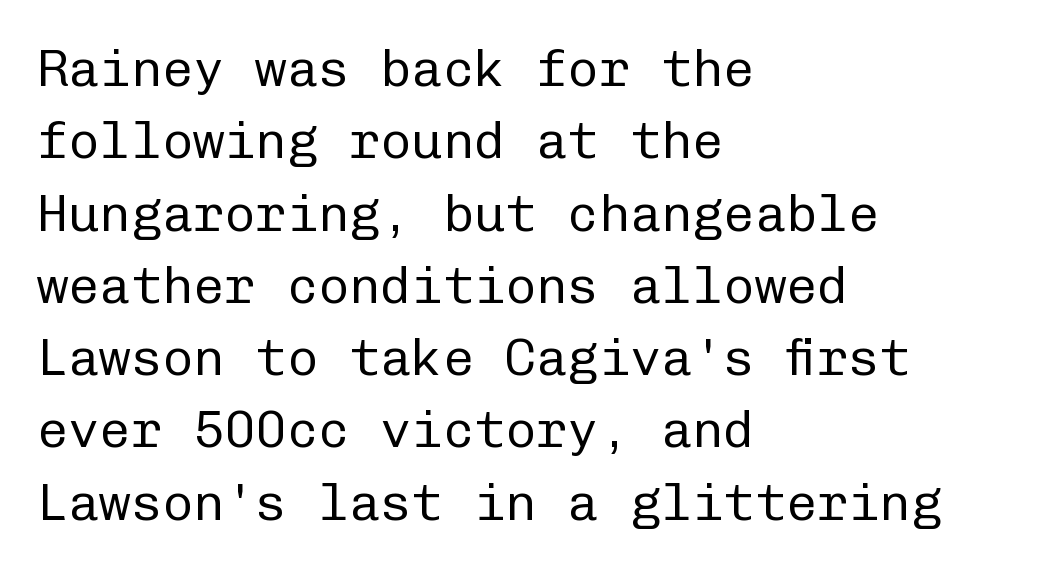
The image shows 52 px regular-weight sans-serif type, upright, monospaced; set left-aligned, normal line spacing (1.39x), normal letter spacing, not underlined; low stroke contrast and a medium x-height.
